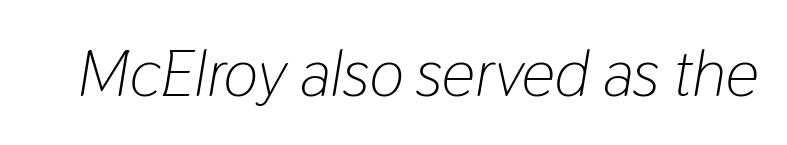
Tracking value appears to be zero — textbook default spacing. Nobody drew a line under any word here. The face used here is proportionally spaced, like ordinary book or web type. Observe the lean: these are italic letterforms. The typeface has the unassuming heft of standard copy or less.
